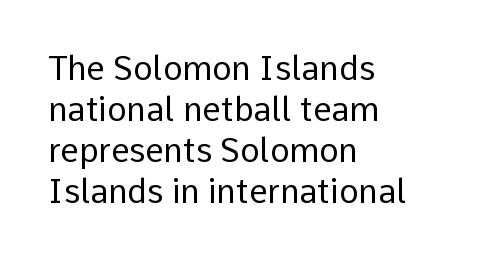
{"serif": "no", "italic": "no", "bold": "no", "weight": "regular", "width": "normal", "stroke_contrast": "low", "x_height": "medium", "monospaced": "no", "underline": "no", "align": "left", "line_spacing_ratio": 1.24, "letter_spacing": "normal", "letter_spacing_em": 0.0, "glyph_px": 33}
